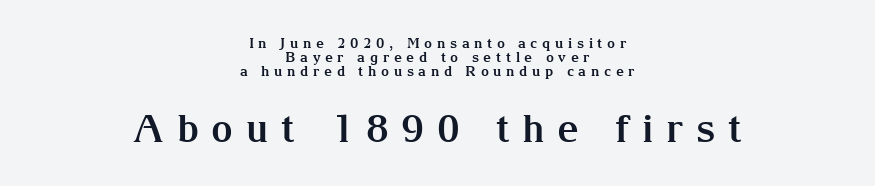
{"serif": "yes", "italic": "no", "bold": "yes", "weight": "bold", "width": "normal", "stroke_contrast": "medium", "x_height": "medium", "monospaced": "no", "underline": "no", "align": "center", "line_spacing": "tight", "line_spacing_ratio": 1.0, "letter_spacing": "wide", "letter_spacing_em": 0.33, "larger_block": "second", "size_ratio": 2.71, "glyph_px": 38}
